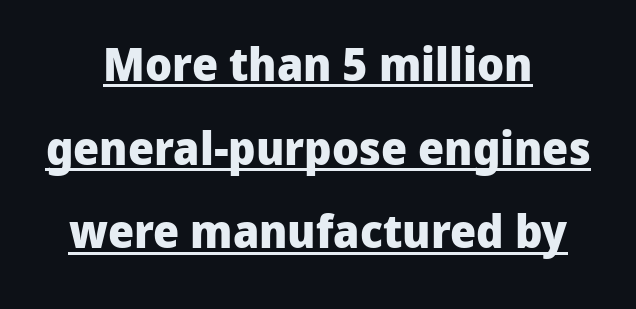
The image shows 46 px heavy sans-serif type, upright; set centered, line spacing 1.82x, normal letter spacing, underlined; low stroke contrast and a medium x-height.
